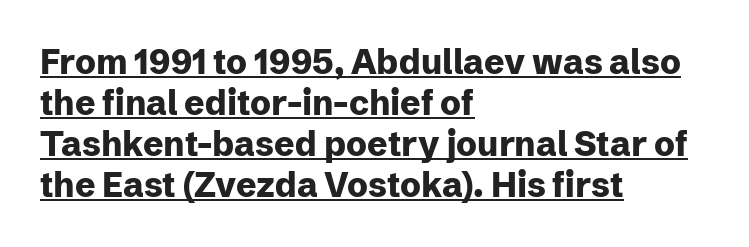
{"serif": "no", "italic": "no", "bold": "yes", "weight": "heavy", "width": "normal", "stroke_contrast": "low", "x_height": "medium", "monospaced": "no", "underline": "yes", "align": "left", "line_spacing_ratio": 1.21, "letter_spacing": "normal", "letter_spacing_em": 0.0, "glyph_px": 34}
